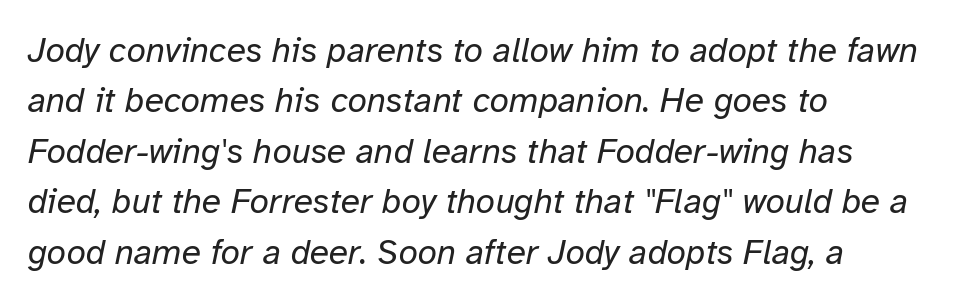
Q: Is the text bold? A: No.
Q: Is the text italic (slanted)? A: Yes, it leans right by about 12 degrees.
Q: Is the text underlined? A: No.
Q: How is the paragraph aligned? A: Left-aligned.
Q: Is the spacing between letters normal or unusually wide? A: Normal.
Q: Is the spacing between lines tight, normal or loose? A: Normal.
Q: Width (condensed, normal, or wide)? A: Normal.
Q: Stroke contrast? A: Low.
Q: x-height? A: Medium.
Q: Monospaced? A: No.
